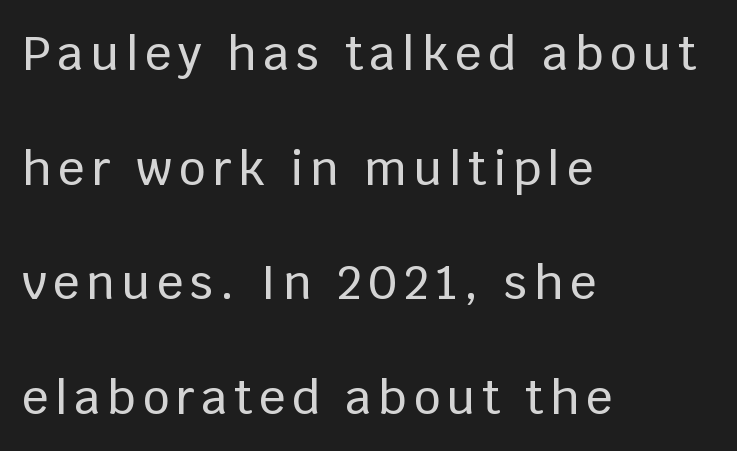
The words here are not underlined. Leading: increased. Teacher's note: observe the even left margin — that is flush-left alignment. If you drew a line through each stem, it would be perfectly vertical.
